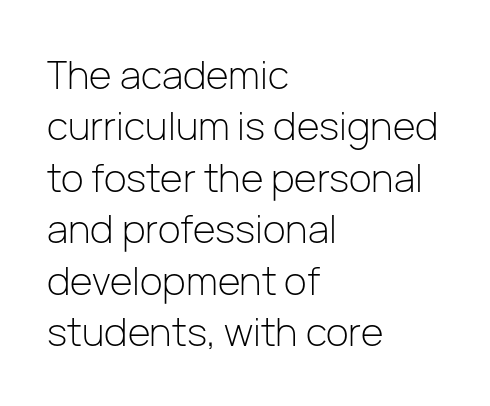
The image shows 39 px light sans-serif type, upright; set left-aligned, normal line spacing (1.32x), normal letter spacing, not underlined; low stroke contrast and a medium x-height.
